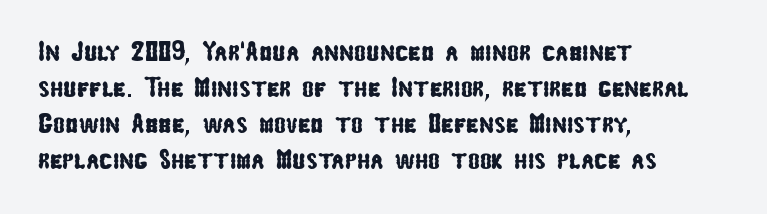
{"serif": "no", "width": "condensed", "stroke_contrast": "low", "x_height": "medium", "monospaced": "no", "underline": "no", "align": "left", "line_spacing": "normal", "line_spacing_ratio": 1.29, "letter_spacing": "normal", "letter_spacing_em": 0.0, "glyph_px": 28}
